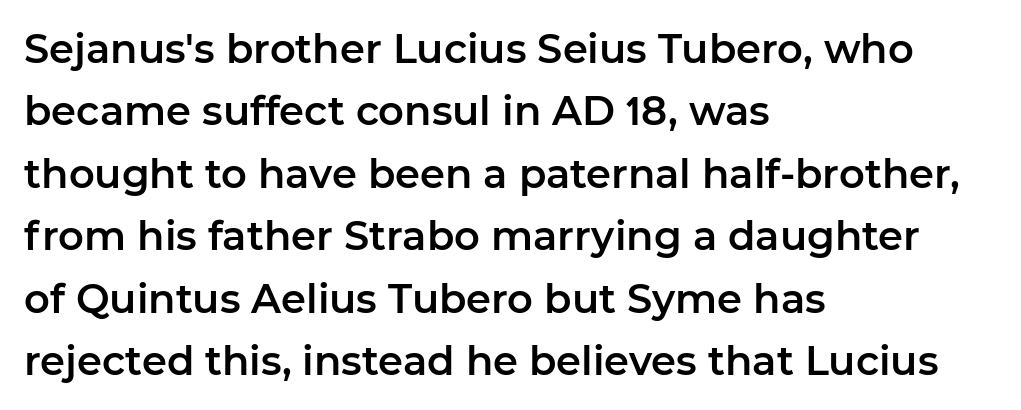
The image shows 40 px sans-serif type, upright; set left-aligned, normal line spacing (1.56x), normal letter spacing, not underlined; low stroke contrast and a medium x-height.
